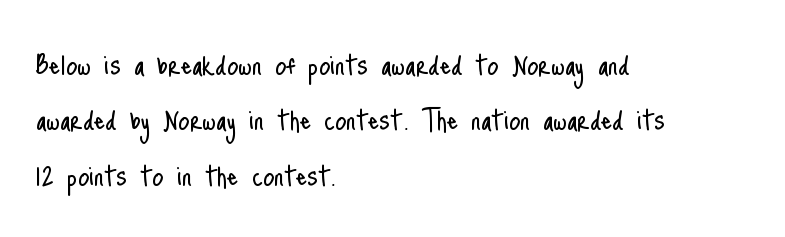
Q: Is the text bold? A: No.
Q: Is the text italic (slanted)? A: No, it is upright.
Q: Is the typeface a serif or a sans-serif typeface? A: Sans-serif.
Q: Is the text underlined? A: No.
Q: How is the paragraph aligned? A: Left-aligned.
Q: Is the spacing between letters normal or unusually wide? A: Normal.
Q: Is the spacing between lines tight, normal or loose? A: Normal.
Q: Width (condensed, normal, or wide)? A: Condensed.
Q: Stroke contrast? A: Low.
Q: x-height? A: Small.
Q: Monospaced? A: No.
